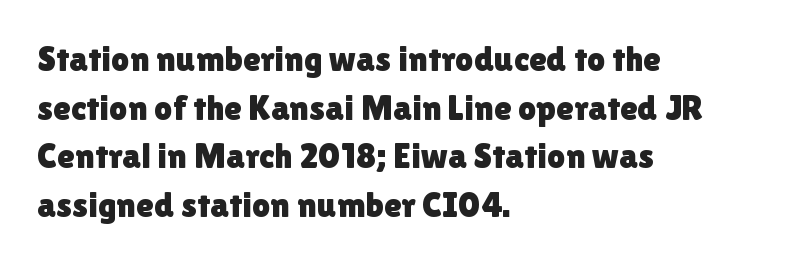
The image shows 36 px sans-serif type, upright; set left-aligned, normal line spacing (1.35x), normal letter spacing, not underlined; a medium x-height.
